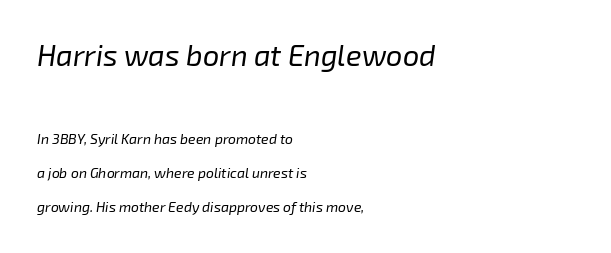
{"italic": "yes", "lean": "right", "slant_degrees": 8, "bold": "no", "weight": "regular", "width": "normal", "stroke_contrast": "low", "x_height": "medium", "monospaced": "no", "underline": "no", "align": "left", "line_spacing": "loose", "line_spacing_ratio": 2.42, "letter_spacing": "normal", "letter_spacing_em": 0.0, "larger_block": "first", "size_ratio": 2.07, "glyph_px": 29}
